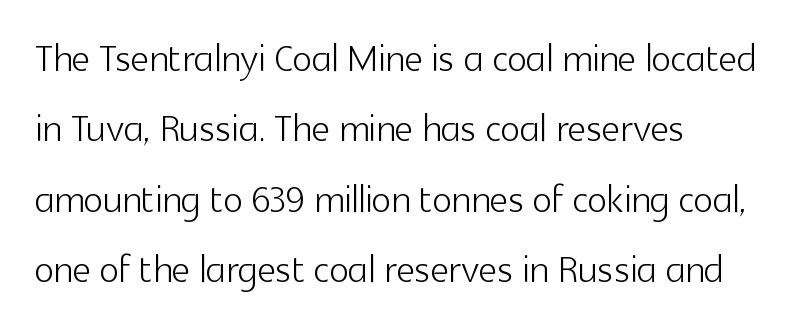
The image shows 51 px light sans-serif type, upright; set left-aligned, normal line spacing (1.38x), normal letter spacing, not underlined; a medium x-height.
